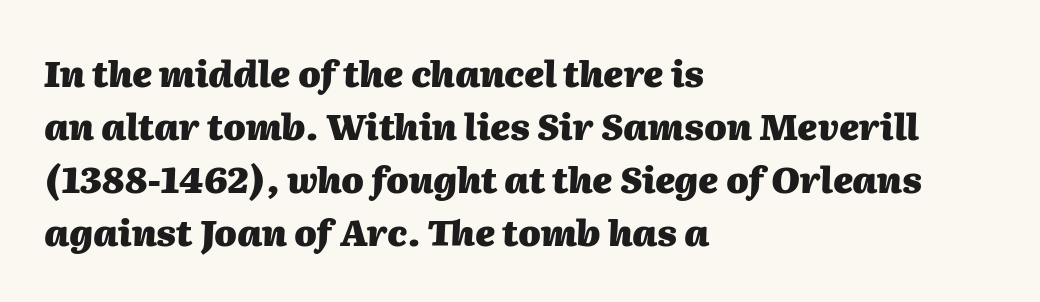
The image shows 36 px heavy type, italic (leaning right); set left-aligned, normal line spacing (1.47x), normal letter spacing, not underlined; medium stroke contrast and a medium x-height.
